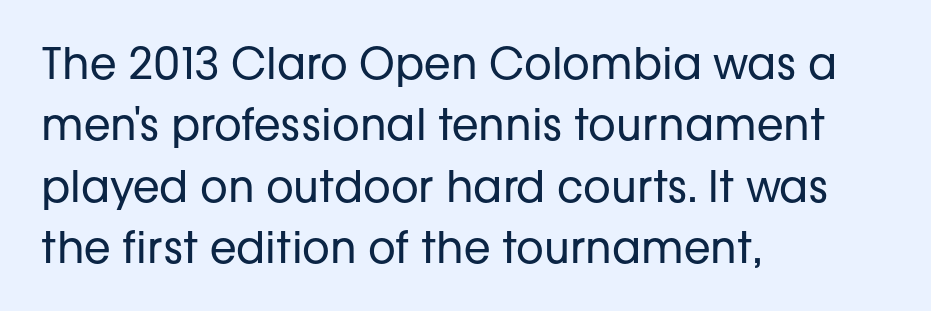
The image shows 43 px regular-weight sans-serif type, upright; set left-aligned, normal line spacing (1.43x), normal letter spacing, not underlined; low stroke contrast and a medium x-height.
